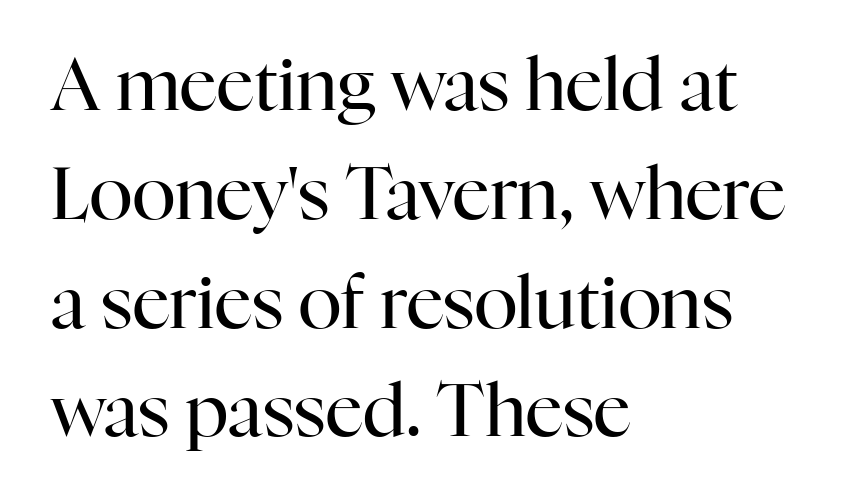
The image shows 73 px regular-weight serif type, upright; set left-aligned, normal line spacing (1.49x), normal letter spacing, not underlined; high stroke contrast and a medium x-height.
